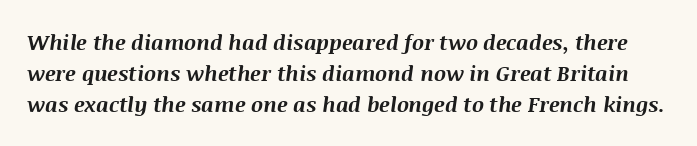
The image shows 21 px bold type, italic (leaning right); set normal line spacing (1.47x), normal letter spacing, not underlined.
